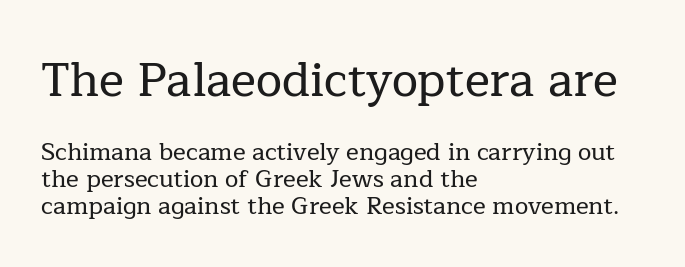
Vertical spacing — tight. Layout note: lines flush left. Does the lettering tilt? It doesn't — this is upright. Serifs: yes, visible at the terminals of the letterforms. Tracking value appears to be zero — textbook default spacing. The rendering uses natural spacing where letterforms have individual widths.
